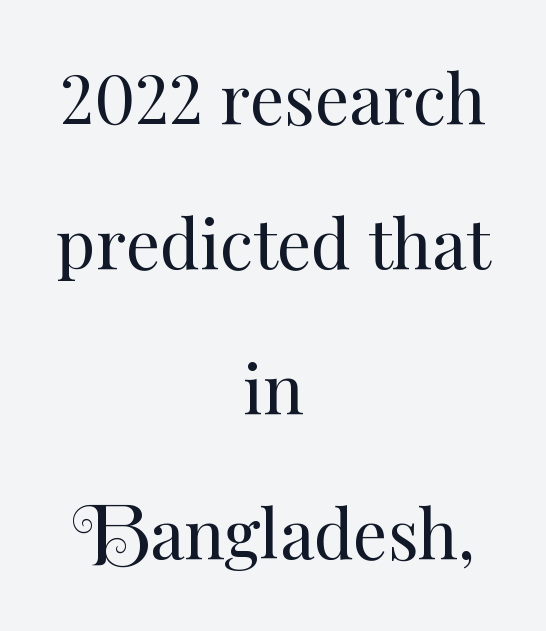
{"italic": "no", "bold": "no", "weight": "regular", "width": "normal", "stroke_contrast": "medium", "x_height": "small", "monospaced": "no", "underline": "no", "align": "center", "line_spacing": "loose", "line_spacing_ratio": 2.13, "letter_spacing": "normal", "letter_spacing_em": 0.0, "glyph_px": 68}
